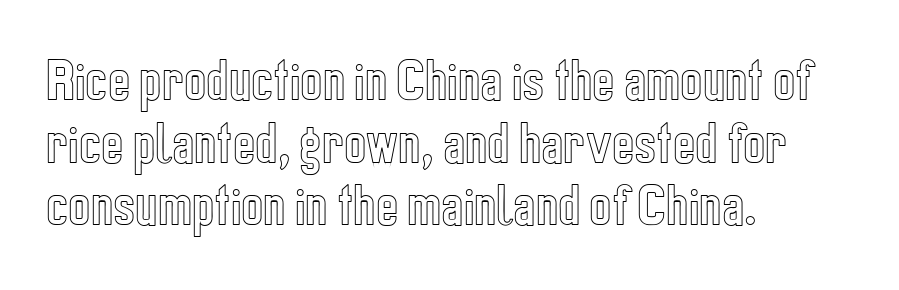
Q: Is the text italic (slanted)? A: No, it is upright.
Q: Is the text underlined? A: No.
Q: How is the paragraph aligned? A: Left-aligned.
Q: Is the spacing between letters normal or unusually wide? A: Normal.
Q: Is the spacing between lines tight, normal or loose? A: Normal.
Q: Width (condensed, normal, or wide)? A: Condensed.
Q: x-height? A: Medium.
Q: Monospaced? A: No.
